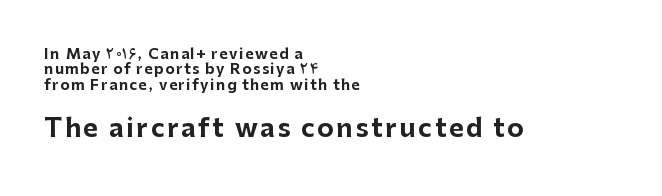
{"italic": "no", "bold": "yes", "underline": "no", "align": "left", "line_spacing": "tight", "line_spacing_ratio": 1.1, "larger_block": "second", "size_ratio": 1.79, "glyph_px": 25}
